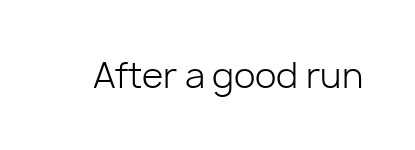
{"serif": "no", "italic": "no", "bold": "no", "weight": "light", "width": "normal", "stroke_contrast": "low", "x_height": "medium", "monospaced": "no", "underline": "no", "letter_spacing": "normal", "letter_spacing_em": 0.0, "glyph_px": 35}
